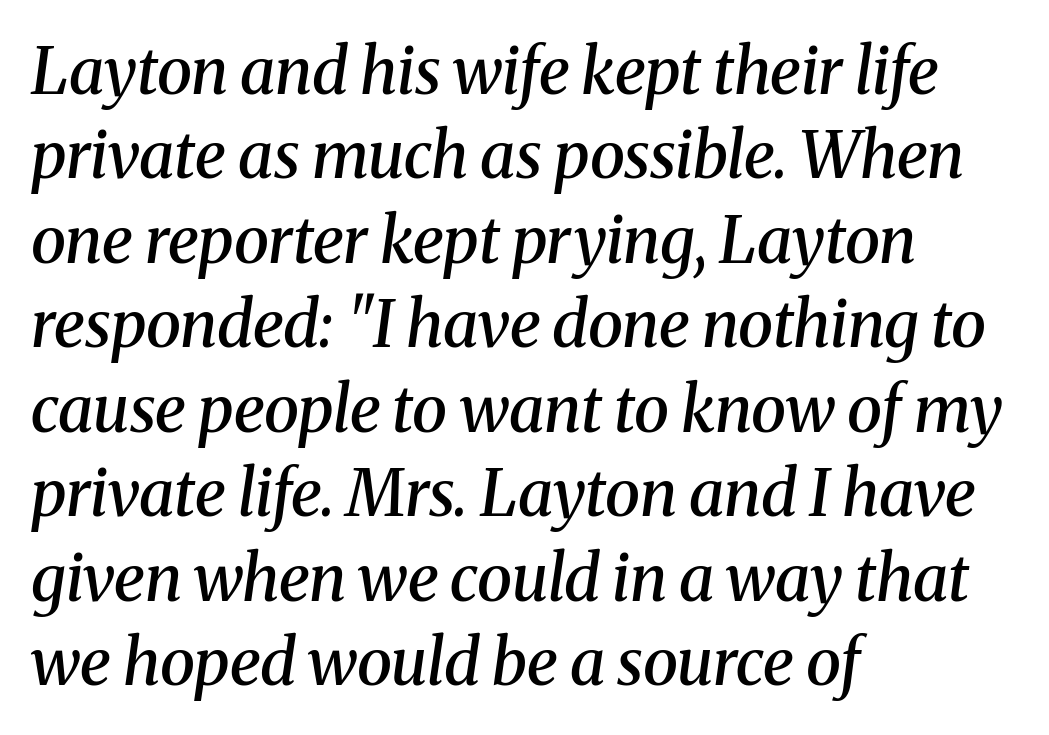
Q: Is the text bold? A: Semi-bold.
Q: Is the text italic (slanted)? A: Yes, it leans right by about 8 degrees.
Q: Is the typeface a serif or a sans-serif typeface? A: Serif.
Q: Is the text underlined? A: No.
Q: How is the paragraph aligned? A: Left-aligned.
Q: Is the spacing between letters normal or unusually wide? A: Normal.
Q: Is the spacing between lines tight, normal or loose? A: Normal.
Q: Width (condensed, normal, or wide)? A: Normal.
Q: Stroke contrast? A: Medium.
Q: x-height? A: Medium.
Q: Monospaced? A: No.
